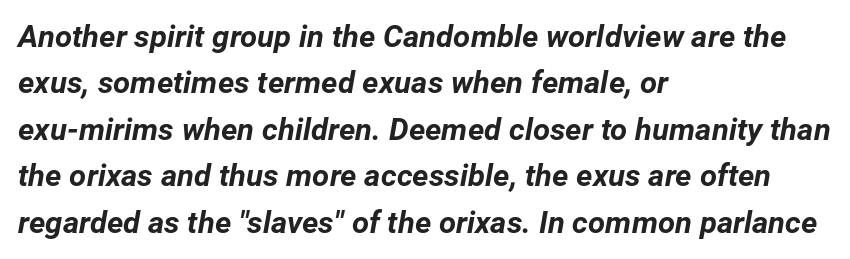
{"italic": "yes", "lean": "right", "slant_degrees": 12, "bold": "yes", "weight": "bold", "width": "normal", "stroke_contrast": "low", "x_height": "medium", "monospaced": "no", "underline": "no", "align": "left", "line_spacing": "normal", "line_spacing_ratio": 1.5, "letter_spacing": "normal", "letter_spacing_em": 0.0, "glyph_px": 31}
